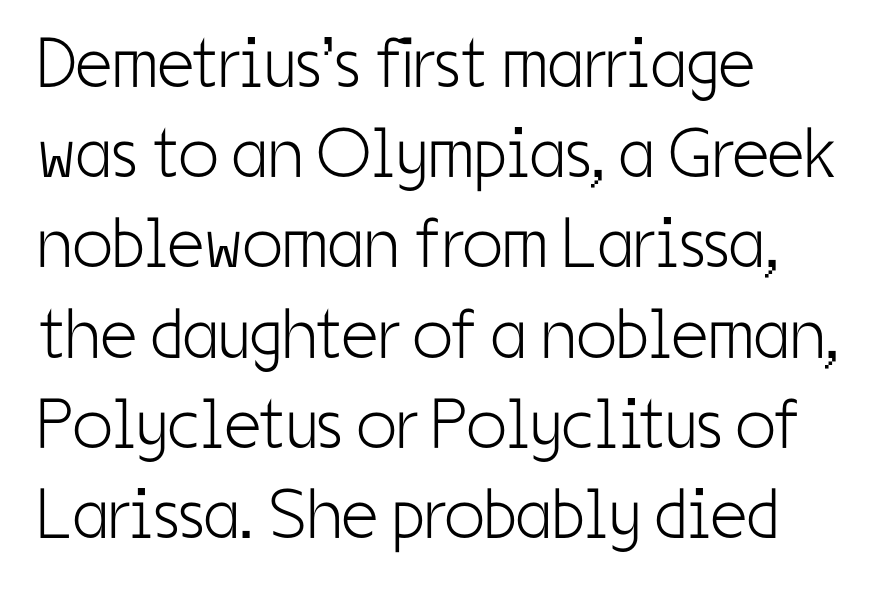
The image shows 71 px light, condensed sans-serif type, upright; set left-aligned, normal line spacing (1.27x), normal letter spacing, not underlined; low stroke contrast and a medium x-height.
